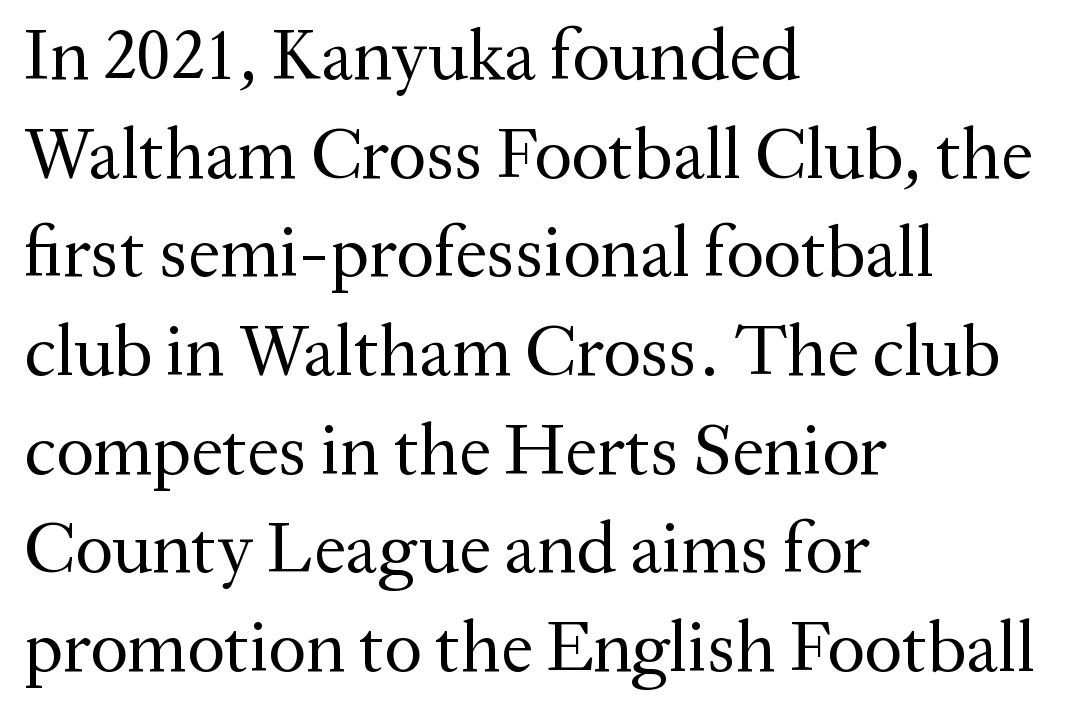
{"serif": "yes", "italic": "no", "bold": "no", "weight": "regular", "width": "normal", "stroke_contrast": "medium", "x_height": "medium", "monospaced": "no", "underline": "no", "align": "left", "line_spacing": "normal", "line_spacing_ratio": 1.37, "letter_spacing": "normal", "letter_spacing_em": 0.0, "glyph_px": 72}
